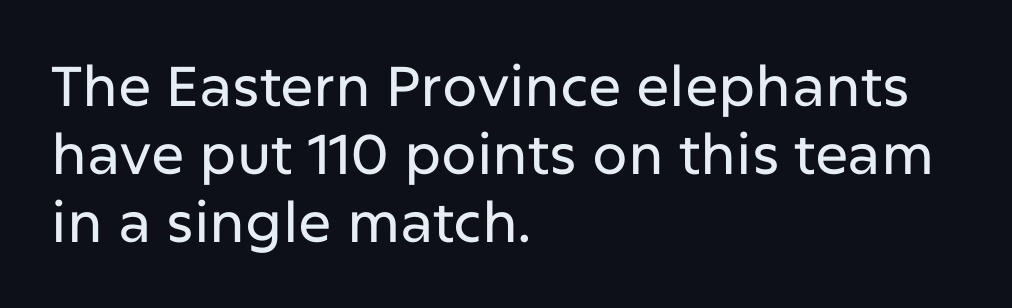
The image shows 56 px sans-serif type, upright; set left-aligned, line spacing 1.21x, normal letter spacing, not underlined; low stroke contrast and a medium x-height.
